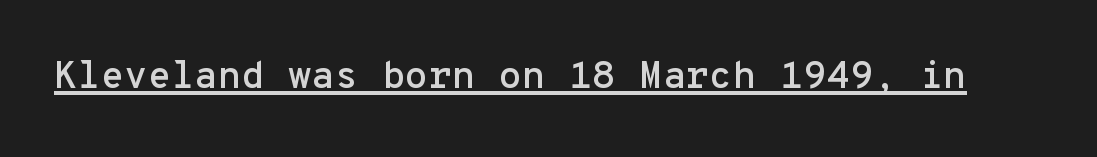
Q: Is the text italic (slanted)? A: No, it is upright.
Q: Is the typeface a serif or a sans-serif typeface? A: Sans-serif.
Q: Is the text underlined? A: Yes.
Q: Is the spacing between letters normal or unusually wide? A: Normal.
Q: Width (condensed, normal, or wide)? A: Normal.
Q: Stroke contrast? A: Low.
Q: x-height? A: Medium.
Q: Monospaced? A: Yes.
